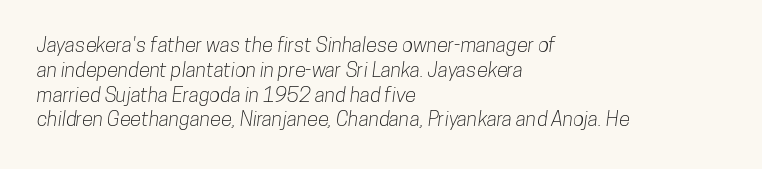
Q: Is the text underlined? A: No.
Q: How is the paragraph aligned? A: Left-aligned.
Q: Is the spacing between letters normal or unusually wide? A: Normal.
